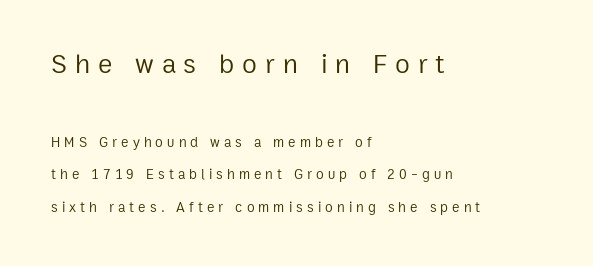
{"italic": "no", "bold": "no", "underline": "no", "align": "left", "line_spacing": "loose", "line_spacing_ratio": 2.31, "letter_spacing": "wide", "letter_spacing_em": 0.29, "larger_block": "first", "size_ratio": 1.93, "glyph_px": 27}
